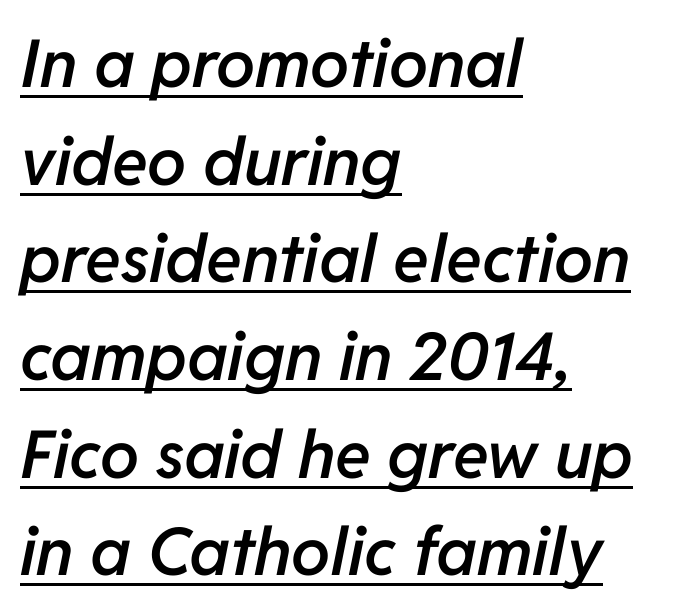
Q: Is the text bold? A: Semi-bold.
Q: Is the text italic (slanted)? A: Yes, it leans right by about 11 degrees.
Q: Is the text underlined? A: Yes.
Q: How is the paragraph aligned? A: Left-aligned.
Q: Is the spacing between letters normal or unusually wide? A: Normal.
Q: Is the spacing between lines tight, normal or loose? A: Normal.
Q: Width (condensed, normal, or wide)? A: Normal.
Q: Stroke contrast? A: Low.
Q: x-height? A: Medium.
Q: Monospaced? A: No.
